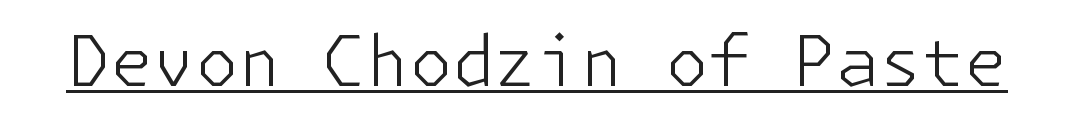
Q: Is the text bold? A: No.
Q: Is the text italic (slanted)? A: No, it is upright.
Q: Is the typeface a serif or a sans-serif typeface? A: Sans-serif.
Q: Is the text underlined? A: Yes.
Q: Is the spacing between letters normal or unusually wide? A: Normal.
Q: Width (condensed, normal, or wide)? A: Normal.
Q: Stroke contrast? A: Low.
Q: x-height? A: Medium.
